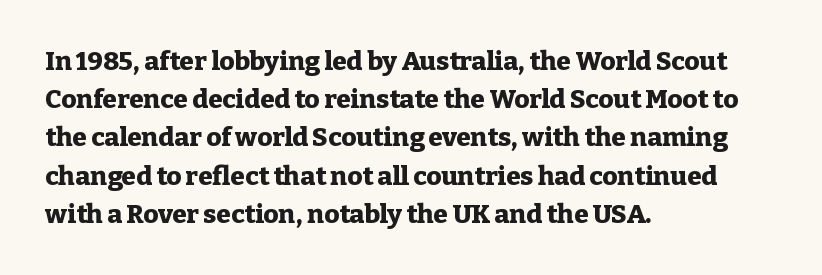
The image shows 26 px bold type, upright; set left-aligned, normal line spacing (1.47x), normal letter spacing, not underlined.
